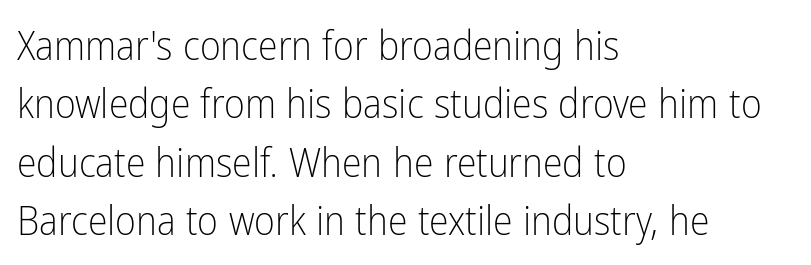
A classic flush-left, rag-right setting is used for this passage. Underline: absent. These lines are rendered in a variable-pitch font. Are there feet on the stems? There aren't — it's a sans.
